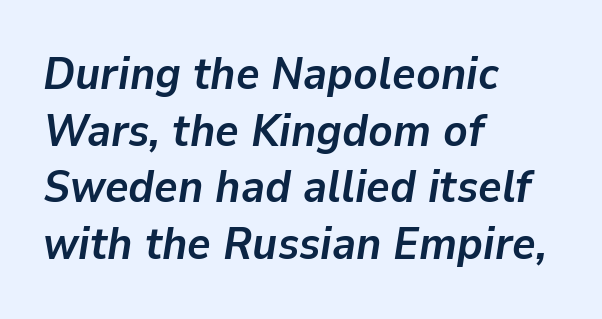
Observe the ordinary spacing: letters are neighbours, not strangers. The specimen reads as italic at a glance. These lines are set flush left with a ragged right edge. A typesetter would call this proportional, since set widths differ per character. Each glyph is drawn with heavy, bold strokes. Underline: absent.
